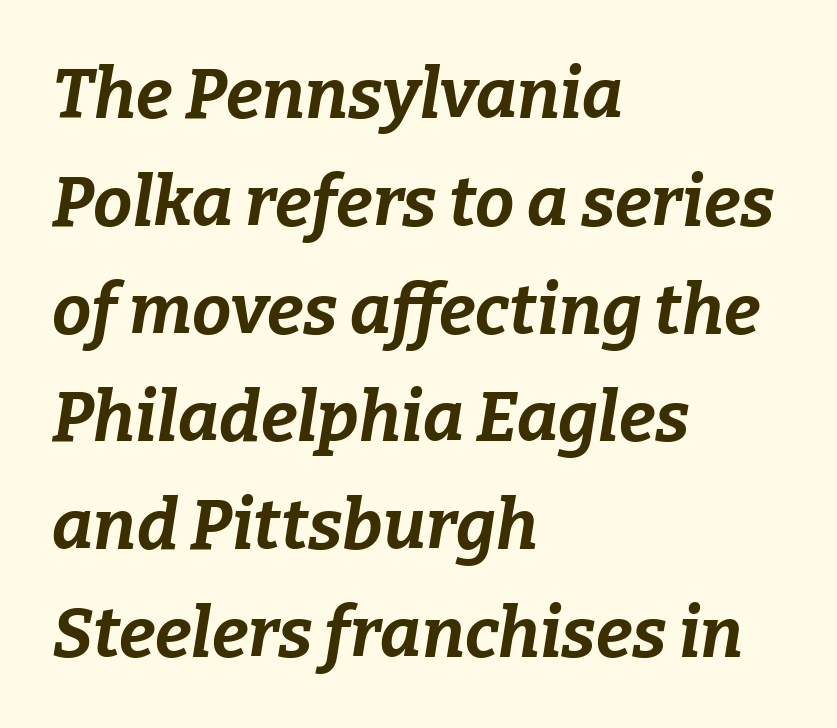
Q: Is the text bold? A: Yes.
Q: Is the text italic (slanted)? A: Yes, it leans right by about 9 degrees.
Q: Is the text underlined? A: No.
Q: How is the paragraph aligned? A: Left-aligned.
Q: Is the spacing between letters normal or unusually wide? A: Normal.
Q: Is the spacing between lines tight, normal or loose? A: Normal.
Q: Width (condensed, normal, or wide)? A: Normal.
Q: Stroke contrast? A: Low.
Q: x-height? A: Medium.
Q: Monospaced? A: No.
